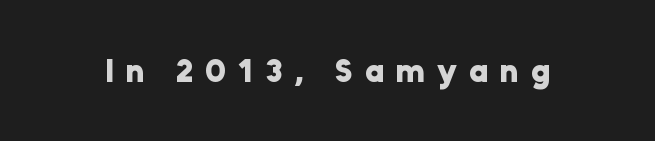
Its strokes are broad and dark, the hallmark of bold type. Type without underlining. A typesetter would label this face a sans. This sample uses expanded letter spacing, leaving extra air between glyphs. Is this a fixed-width face? No — the glyphs have proportional, varying widths.
